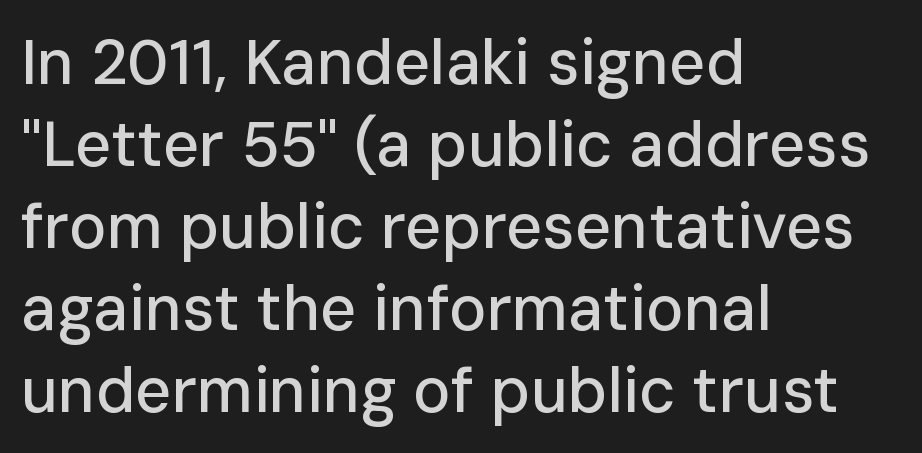
Is this a fixed-width face? No — the glyphs have proportional, varying widths. Vertical spacing — default. A roman cut, with each character standing at attention. The letterforms sit shoulder to shoulder at normal distance. Type without underlining. The letters carry no serifs — their stems end cleanly without finishing strokes.
